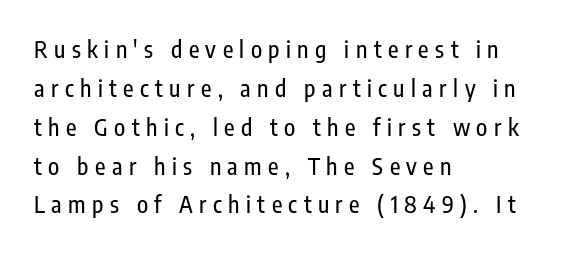
Q: Is the text italic (slanted)? A: No, it is upright.
Q: Is the text underlined? A: No.
Q: How is the paragraph aligned? A: Left-aligned.
Q: Is the spacing between letters normal or unusually wide? A: Unusually wide.
Q: Is the spacing between lines tight, normal or loose? A: Normal.
